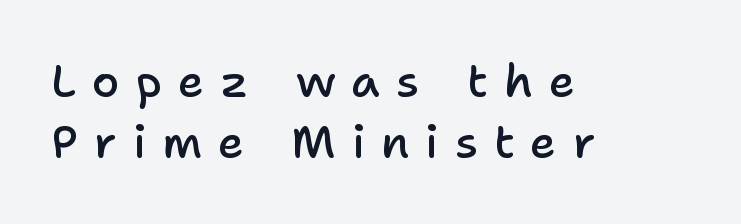
Its strokes are somewhat broadened, the hallmark of semibold type. The axis of the letterforms is exactly vertical. You could not count columns in this text — the font is proportionally spaced. The line-height multiplier appears to be the usual default. Every row of glyphs begins at an identical x-position on the left.
